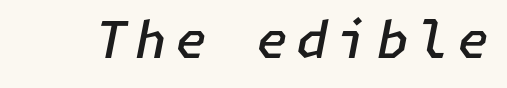
{"italic": "yes", "lean": "right", "slant_degrees": 11, "bold": "semi", "weight": "semibold", "width": "normal", "stroke_contrast": "low", "x_height": "medium", "underline": "no", "glyph_px": 51}
